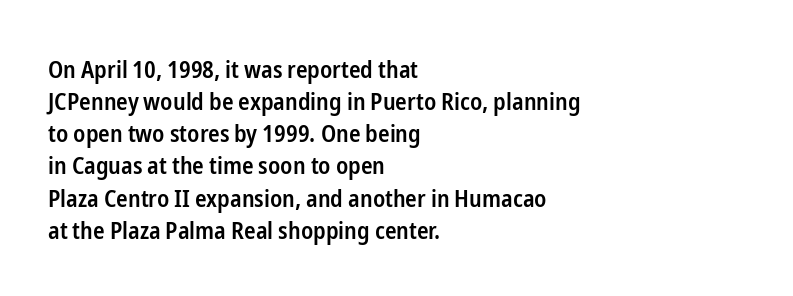
{"italic": "no", "bold": "semi", "underline": "no", "align": "left", "line_spacing": "normal", "line_spacing_ratio": 1.34, "letter_spacing": "normal", "letter_spacing_em": 0.0, "glyph_px": 24}
